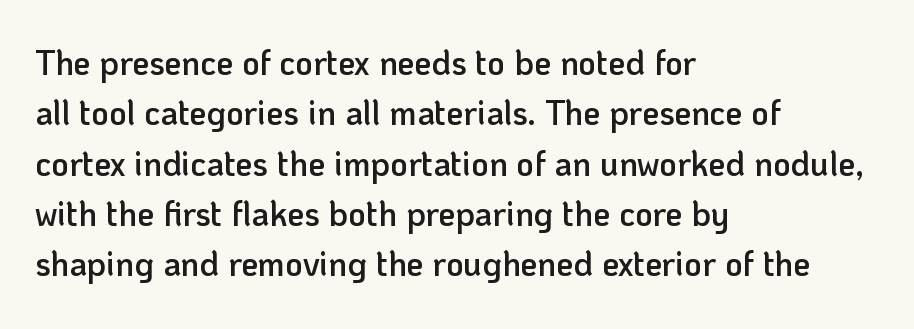
Standard letterfit; no display-style spreading of the glyphs. Italic? Not at all — the glyphs are vertical. Compared with a centered layout, this one pins lines to the left instead. Check the space under the baseline: it is left empty.
